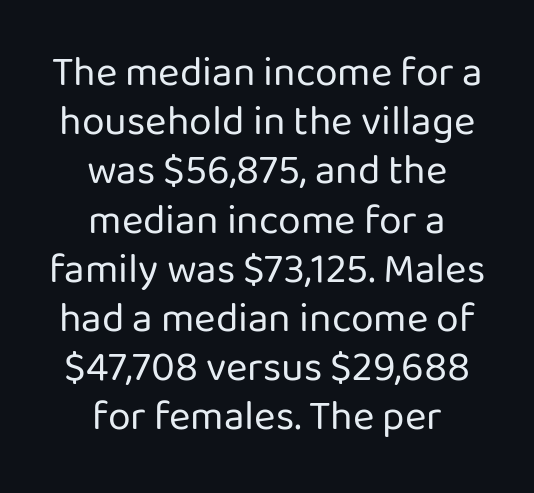
The image shows 41 px regular-weight sans-serif type, upright; set centered, line spacing 1.2x, normal letter spacing, not underlined; low stroke contrast and a medium x-height.
